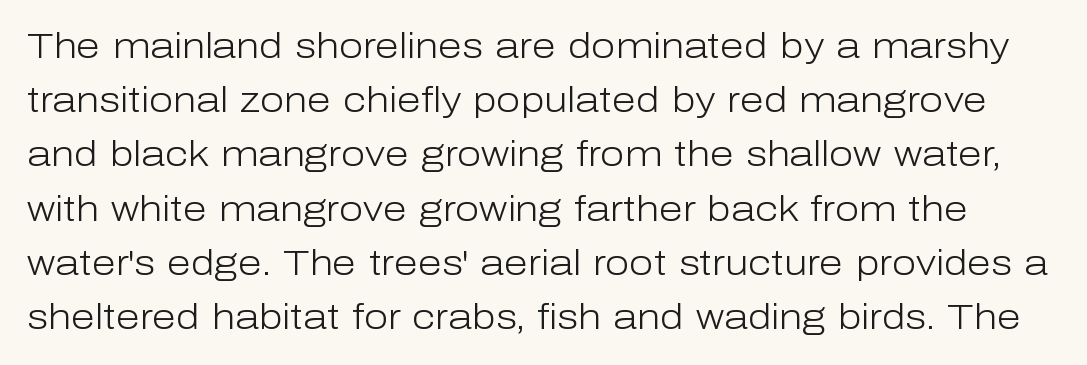
You can tell from the bare stems that sans-serif type was used. This is roman type, the default non-slanted kind. Characters follow at the spacing the type designer built in. Nobody drew a line under any word here. The strokes are not fattened; the text isn't bold.
